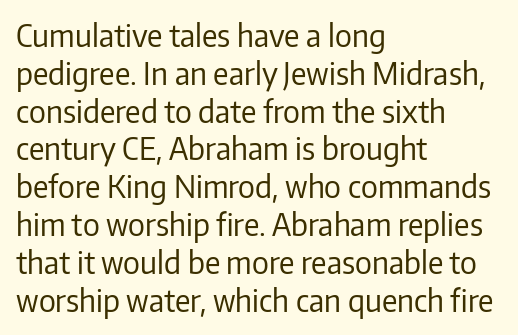
Letters have the restrained weight of plain body copy at most. Characters follow at the spacing the type designer built in. Honestly, there is no underline to notice here at all. The typesetter chose a ragged-right arrangement here. Character widths vary here, with narrow letters taking less room than wide ones. Normally led — the rows are evenly, conventionally spaced.
